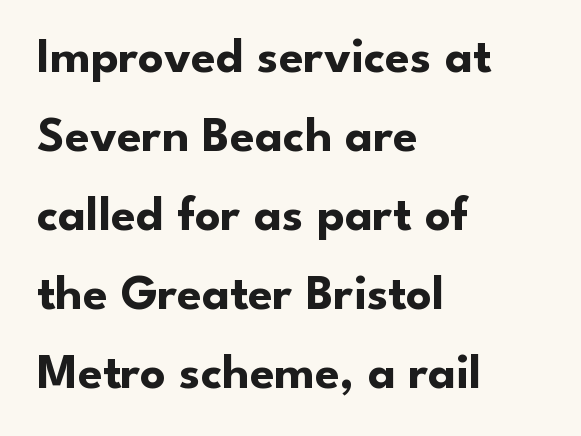
The words here are not underlined. Each letter's strokes conclude bluntly, with no projecting serifs. These lines are set flush left with a ragged right edge. How are the letters spaced? Ordinarily, with no added tracking.
